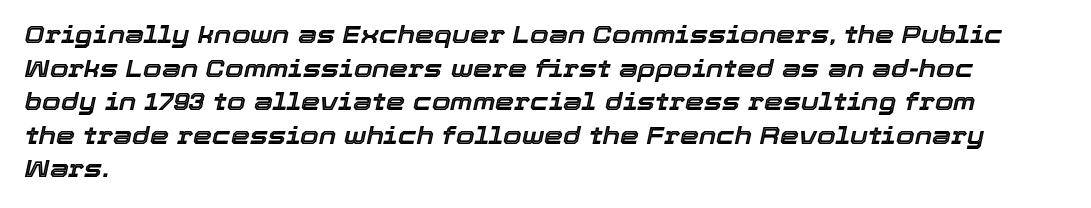
{"italic": "yes", "lean": "right", "slant_degrees": 12, "underline": "no", "align": "left", "line_spacing": "normal", "line_spacing_ratio": 1.4, "letter_spacing": "normal", "letter_spacing_em": 0.0, "glyph_px": 24}
